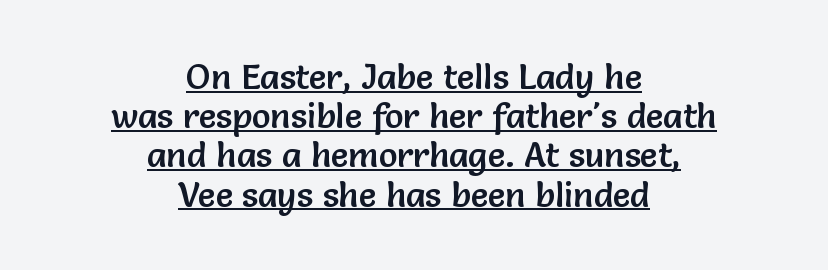
Q: Is the text italic (slanted)? A: No, it is upright.
Q: Is the typeface a serif or a sans-serif typeface? A: Sans-serif.
Q: Is the text underlined? A: Yes.
Q: How is the paragraph aligned? A: Centered.
Q: Is the spacing between letters normal or unusually wide? A: Normal.
Q: Is the spacing between lines tight, normal or loose? A: Tight.
Q: Width (condensed, normal, or wide)? A: Normal.
Q: Stroke contrast? A: Low.
Q: x-height? A: Medium.
Q: Monospaced? A: No.
